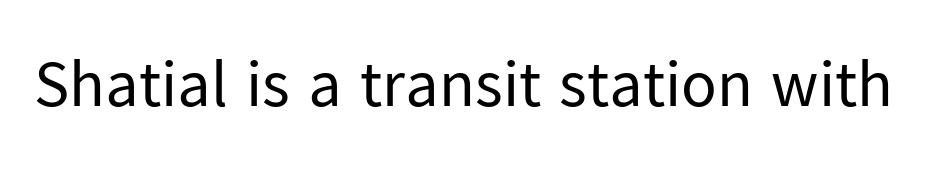
Q: Is the text bold? A: No.
Q: Is the text italic (slanted)? A: No, it is upright.
Q: Is the typeface a serif or a sans-serif typeface? A: Sans-serif.
Q: Is the text underlined? A: No.
Q: Is the spacing between letters normal or unusually wide? A: Normal.
Q: Width (condensed, normal, or wide)? A: Normal.
Q: Stroke contrast? A: Low.
Q: x-height? A: Medium.
Q: Monospaced? A: No.
